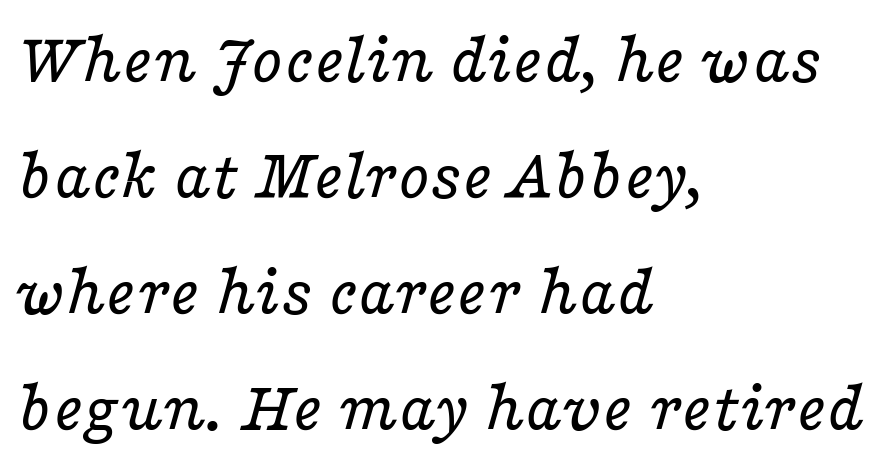
The image shows 73 px regular-weight, wide serif type, italic (leaning right); set left-aligned, normal line spacing (1.59x), normal letter spacing, not underlined; low stroke contrast and a medium x-height.
